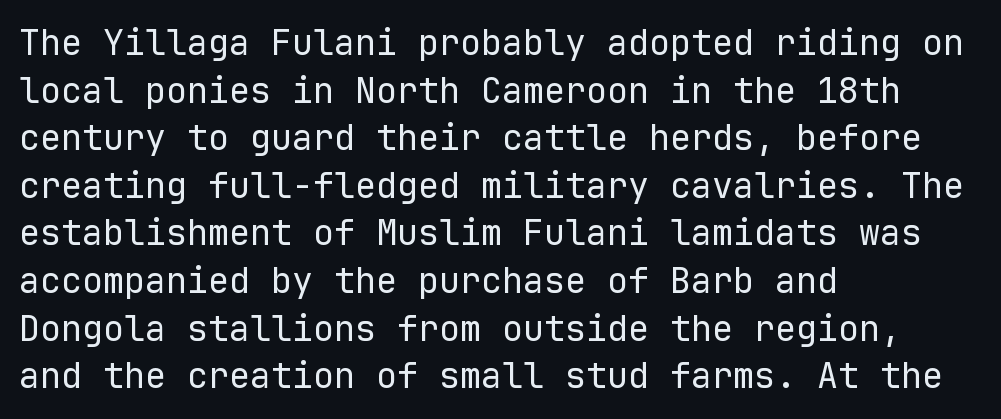
The image shows 35 px regular-weight sans-serif type, upright, monospaced; set left-aligned, normal line spacing (1.36x), normal letter spacing, not underlined; low stroke contrast and a medium x-height.
